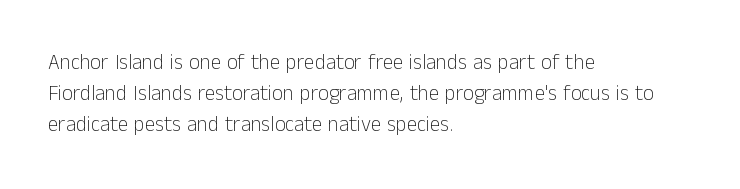
{"italic": "no", "bold": "no", "underline": "no", "align": "left", "line_spacing": "normal", "line_spacing_ratio": 1.48, "letter_spacing": "normal", "letter_spacing_em": 0.0, "glyph_px": 21}
